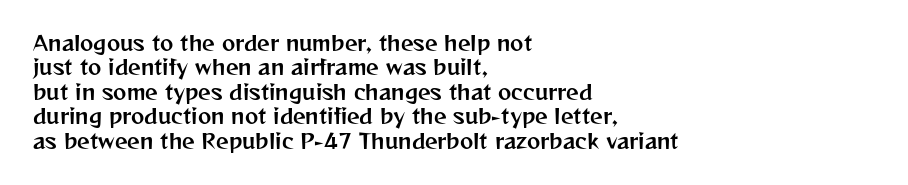
The image shows 20 px text type, upright; set left-aligned, line spacing 1.22x, normal letter spacing, not underlined.
